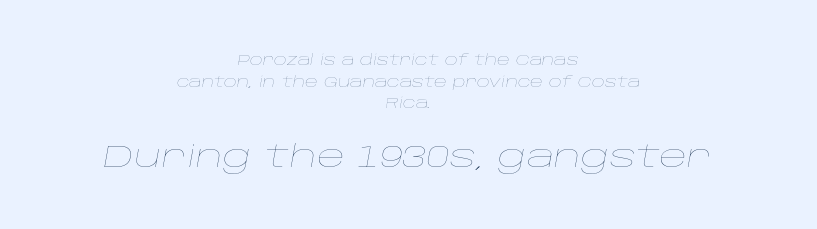
The image shows 31 px thin, wide type, italic (leaning right); set centered, normal line spacing (1.54x), normal letter spacing, not underlined; the second (bottom) block is 2.21x larger; low stroke contrast and a large x-height.
